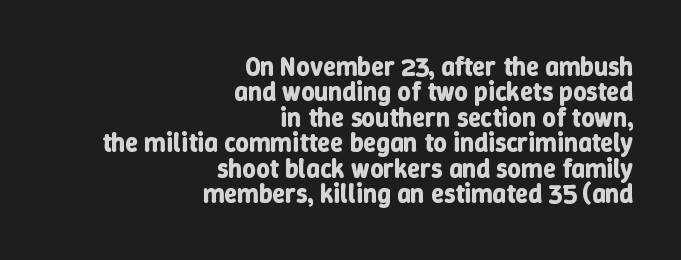
A student would call this right alignment; a typographer would say flush right, rag left. Vertical strokes here are truly vertical. The vertical gap from one line to the next is small. What weight is shown? A full bold with thick strokes. Does extra space separate the letters? No, they use regular spacing.
